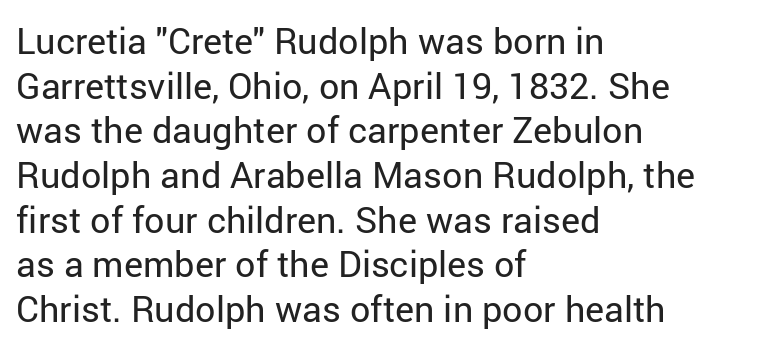
Observe the absence of serifs on each vertical stroke in this sample. The tracking reads as untouched default to a designer's eye. Each stroke keeps to a modest, everyday thickness or less. These lines stack with their left ends in a neat column. Unlike italic type, these characters show no tilt at all.
